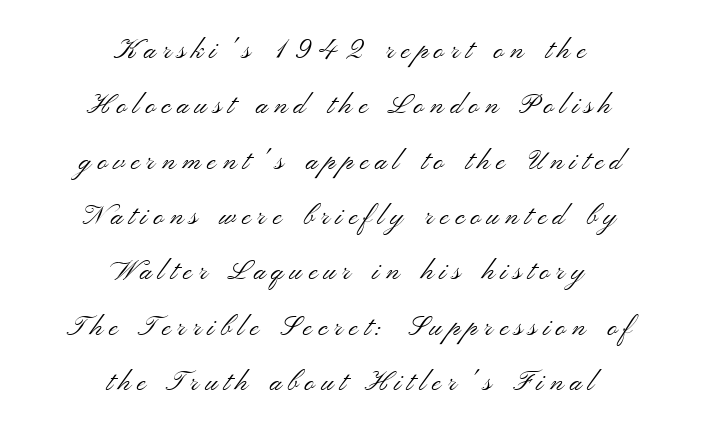
The baseline area is clear. The rendering uses a large line-height, opening up the rows. Words appear elongated and porous because spacing is wide. A light-to-regular cut is what we see here.
